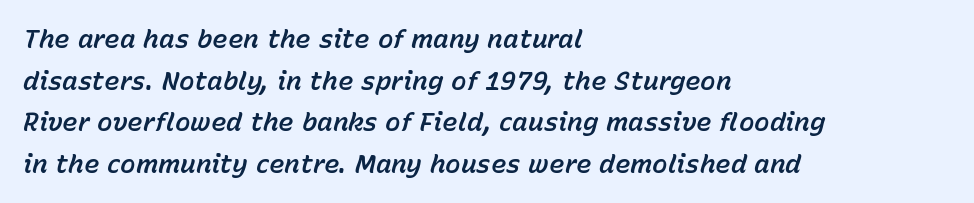
The image shows 26 px text type, italic (leaning right); set left-aligned, normal line spacing (1.6x), normal letter spacing, not underlined.
